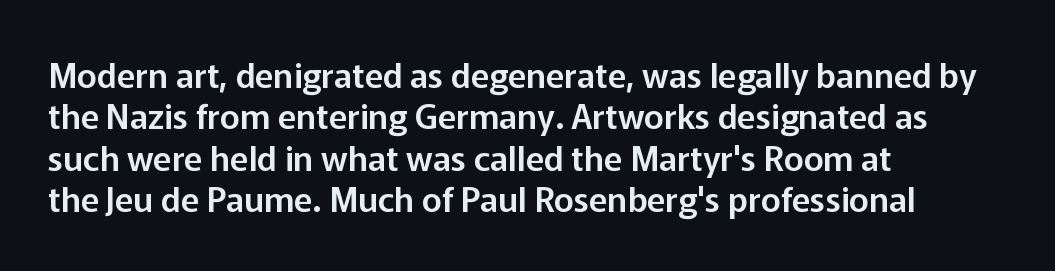
The image shows 34 px sans-serif type, upright; set left-aligned, line spacing 1.22x, normal letter spacing, not underlined; low stroke contrast and a medium x-height.
